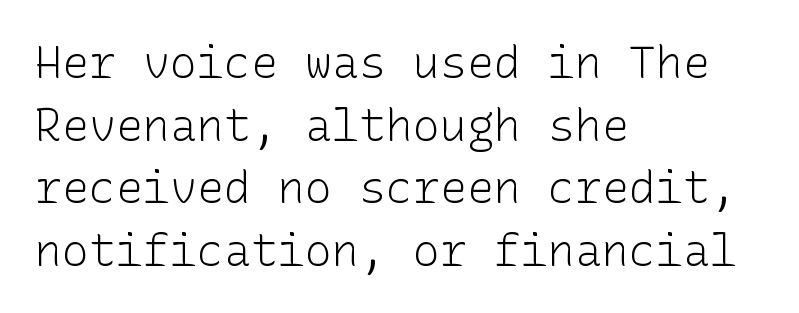
The image shows 45 px light sans-serif type, upright; set left-aligned, normal line spacing (1.39x), normal letter spacing, not underlined; low stroke contrast and a medium x-height.
